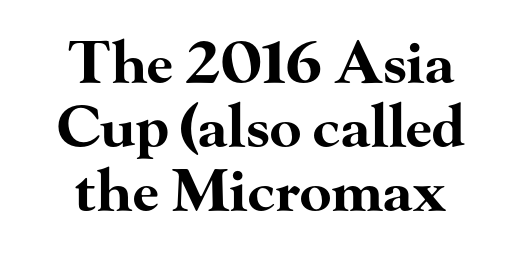
The image shows 58 px bold, wide serif type, upright; set centered, tight line spacing (1.1x), normal letter spacing, not underlined; high stroke contrast and a small x-height.
